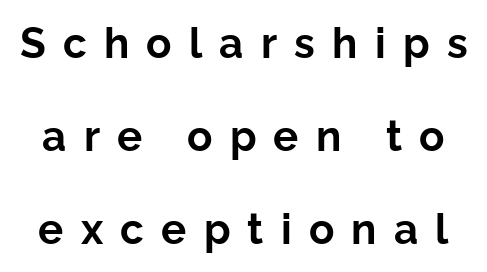
The letters stand straight up with perfectly vertical stems. Each letter keeps its own natural width here, so spacing adapts to shape. You'd pick this weight for a headline — it's a proper bold. Observe the wide spacing: letters keep a clear distance from each other. Honestly, the rows look like they've been pulled way apart.
